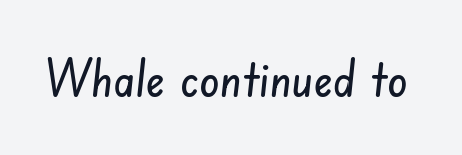
{"serif": "no", "width": "condensed", "stroke_contrast": "low", "x_height": "small", "monospaced": "no", "underline": "no", "letter_spacing": "normal", "letter_spacing_em": 0.0, "glyph_px": 51}
